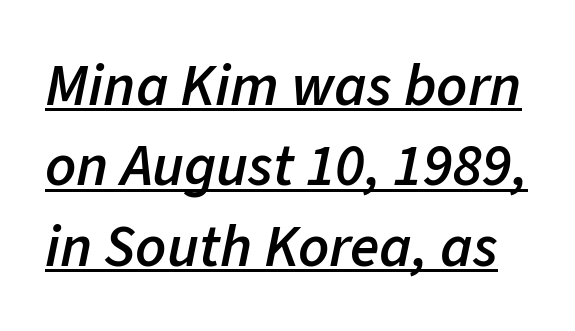
{"italic": "yes", "lean": "right", "slant_degrees": 11, "bold": "semi", "weight": "semibold", "width": "normal", "stroke_contrast": "low", "x_height": "medium", "monospaced": "no", "underline": "yes", "line_spacing": "normal", "line_spacing_ratio": 1.34, "letter_spacing": "normal", "letter_spacing_em": 0.0, "glyph_px": 60}
